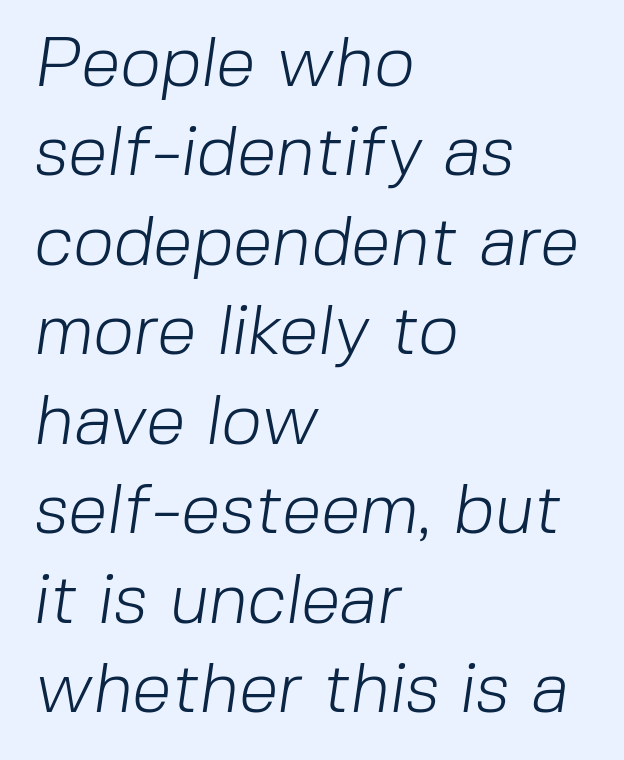
The image shows 71 px light sans-serif type; set left-aligned, normal line spacing (1.26x), normal letter spacing, not underlined; low stroke contrast and a medium x-height.
